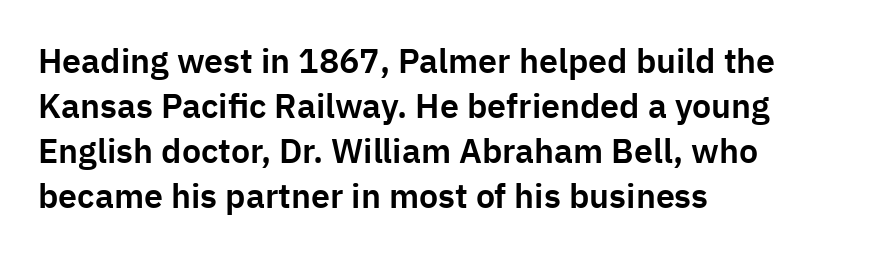
Q: Is the text italic (slanted)? A: No, it is upright.
Q: Is the typeface a serif or a sans-serif typeface? A: Sans-serif.
Q: Is the text underlined? A: No.
Q: How is the paragraph aligned? A: Left-aligned.
Q: Is the spacing between letters normal or unusually wide? A: Normal.
Q: Is the spacing between lines tight, normal or loose? A: Normal.
Q: Width (condensed, normal, or wide)? A: Normal.
Q: Stroke contrast? A: Low.
Q: x-height? A: Medium.
Q: Monospaced? A: No.
